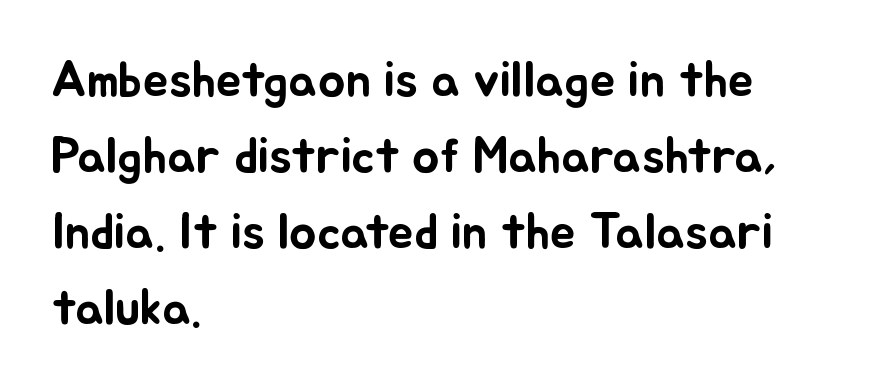
Does the leading feel generous? No, just average. The glyphs are unaccompanied by any horizontal stroke below them. In terms of posture, this sample is upright. Words appear dense and cohesive because spacing is normal. Character widths vary here, with narrow letters taking less room than wide ones. Short and long lines alike share a common starting point at left.
